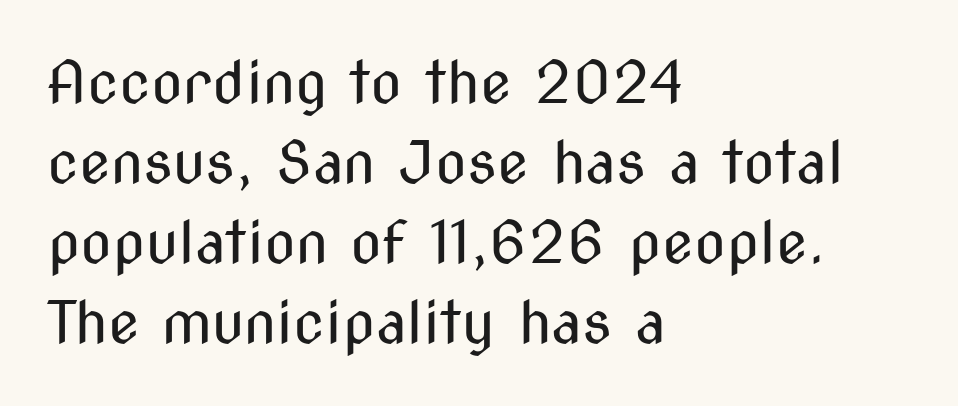
Ascenders rise straight up at ninety degrees. The typesetting does not lean heavy: it is not bold. Any mark beneath the type? The region is blank. What stands out about the letter spacing? Nothing — it is the standard amount.
